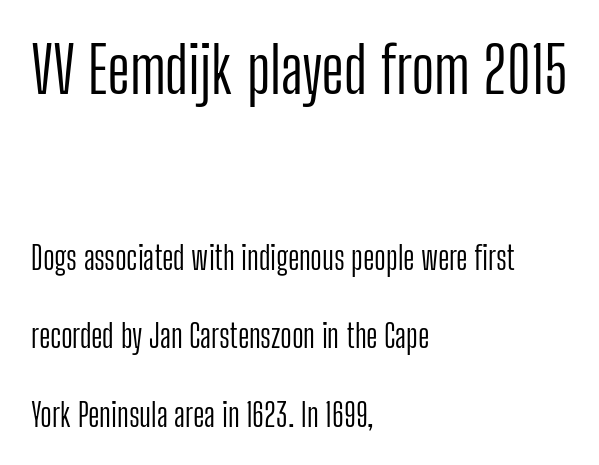
{"serif": "no", "italic": "no", "bold": "no", "weight": "light", "width": "condensed", "stroke_contrast": "low", "x_height": "medium", "monospaced": "no", "underline": "no", "align": "left", "line_spacing": "loose", "line_spacing_ratio": 2.44, "letter_spacing": "normal", "letter_spacing_em": 0.0, "larger_block": "first", "size_ratio": 2.0, "glyph_px": 64}
